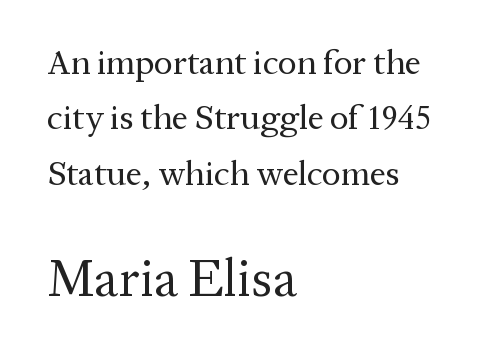
{"serif": "yes", "italic": "no", "bold": "no", "weight": "regular", "width": "normal", "stroke_contrast": "medium", "x_height": "medium", "monospaced": "no", "underline": "no", "align": "left", "line_spacing": "normal", "line_spacing_ratio": 1.58, "letter_spacing": "normal", "letter_spacing_em": 0.0, "larger_block": "second", "size_ratio": 1.51, "glyph_px": 53}
